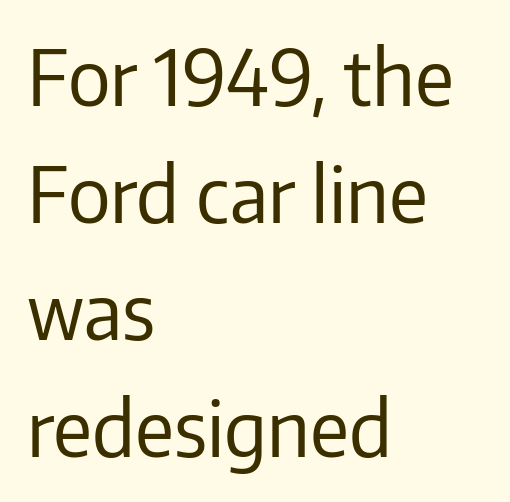
The image shows 76 px regular-weight sans-serif type, upright; set left-aligned, normal line spacing (1.54x), normal letter spacing, not underlined; low stroke contrast and a medium x-height.
